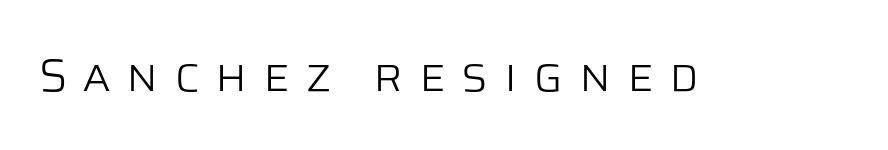
{"serif": "no", "italic": "no", "bold": "no", "weight": "light", "width": "normal", "stroke_contrast": "low", "x_height": "large", "monospaced": "no", "underline": "no", "letter_spacing": "wide", "letter_spacing_em": 0.35, "glyph_px": 45}
